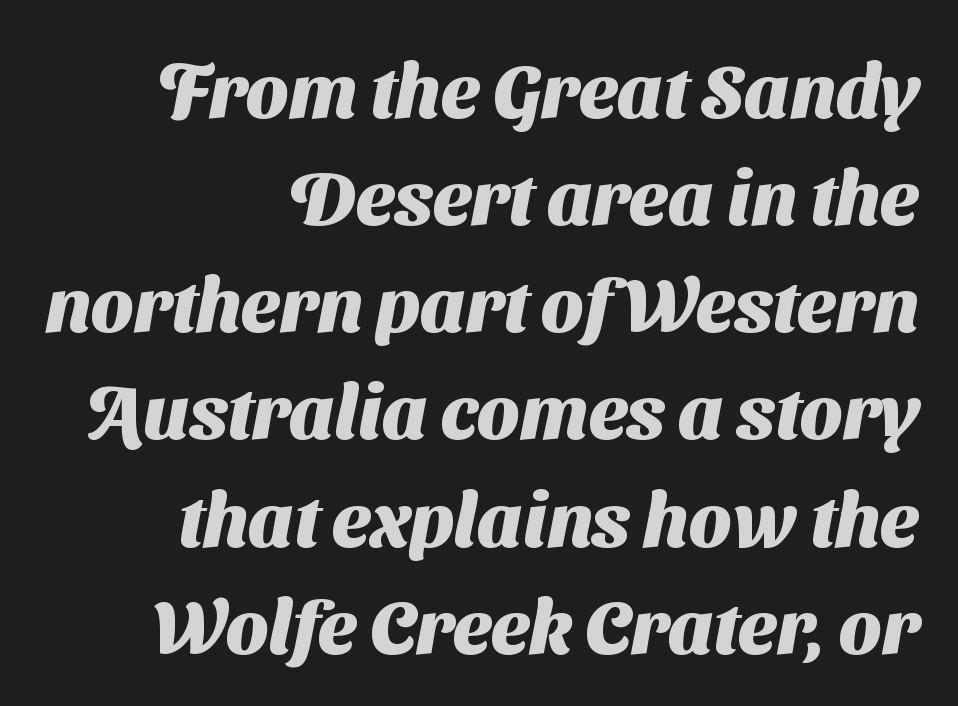
Q: Is the text bold? A: Yes.
Q: Is the typeface a serif or a sans-serif typeface? A: Sans-serif.
Q: Is the text underlined? A: No.
Q: How is the paragraph aligned? A: Right-aligned.
Q: Is the spacing between letters normal or unusually wide? A: Normal.
Q: Is the spacing between lines tight, normal or loose? A: Normal.
Q: Width (condensed, normal, or wide)? A: Normal.
Q: Stroke contrast? A: Medium.
Q: x-height? A: Medium.
Q: Monospaced? A: No.
